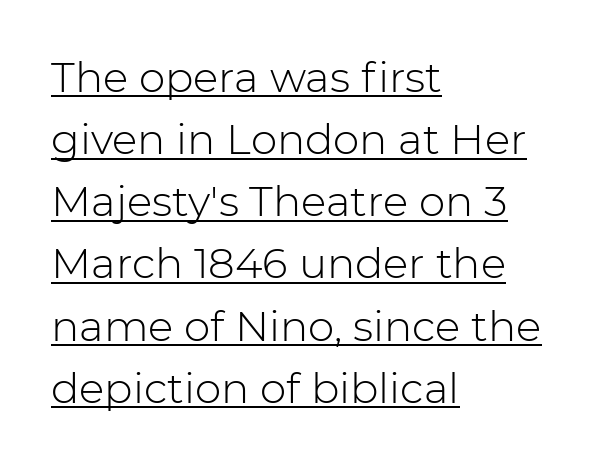
The image shows 42 px light sans-serif type, upright; set left-aligned, normal line spacing (1.48x), normal letter spacing, underlined; low stroke contrast and a medium x-height.
